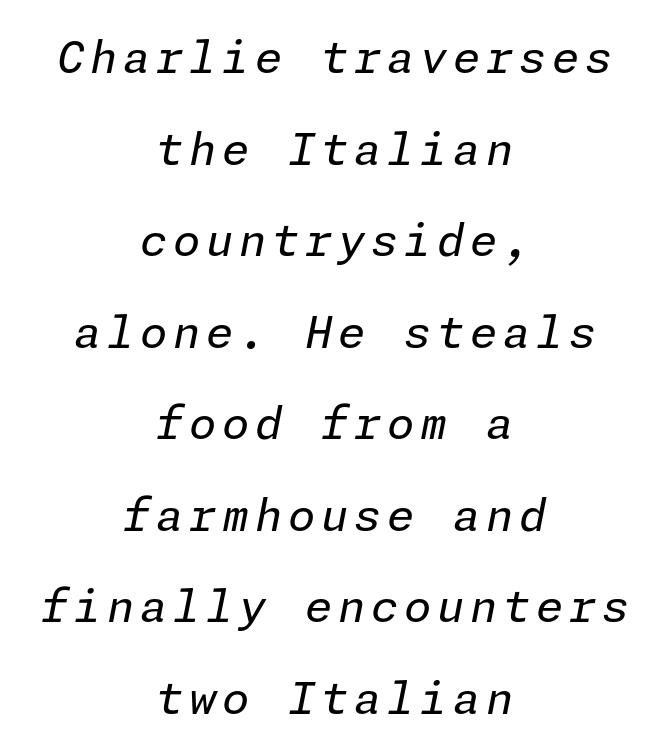
The text block is weighted toward neither margin, spreading evenly from the middle. This reads as an unemphasized weight, regular at the heaviest. Does the leading feel generous? Absolutely, it's lavish. Plain, unruled lines of type.
